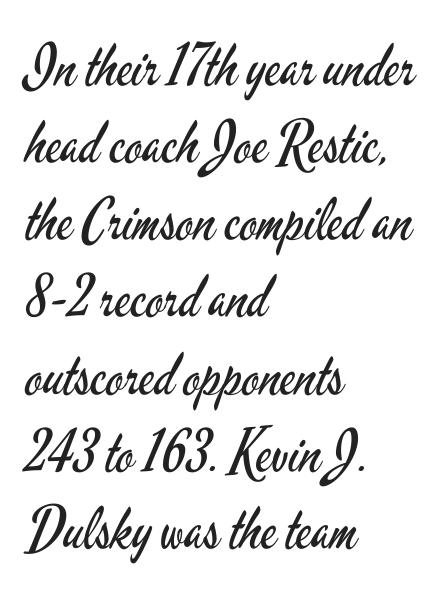
The image shows 58 px regular-weight, condensed sans-serif type; set left-aligned, normal line spacing (1.33x), normal letter spacing, not underlined; low stroke contrast and a small x-height.
